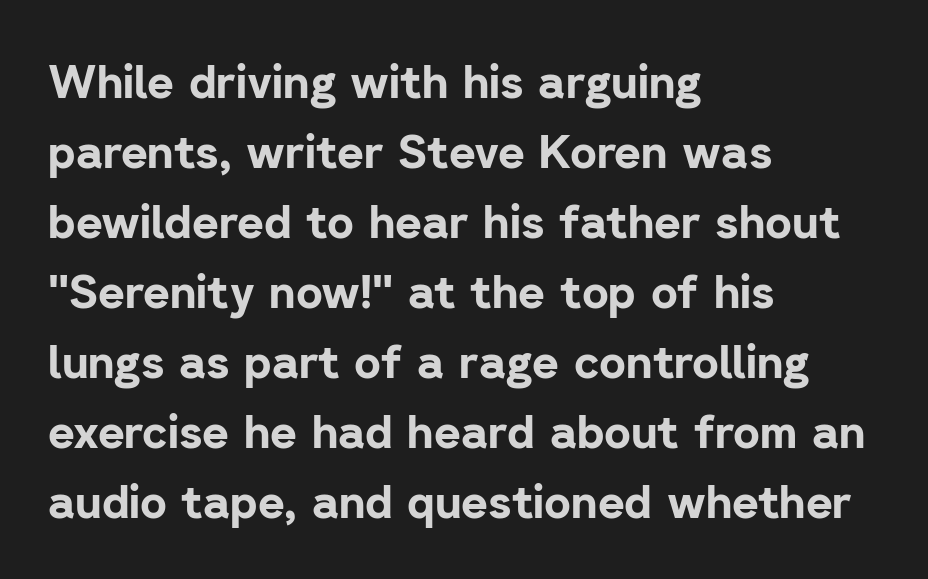
The image shows 46 px bold sans-serif type, upright; set left-aligned, normal line spacing (1.52x), normal letter spacing, not underlined; low stroke contrast and a medium x-height.
